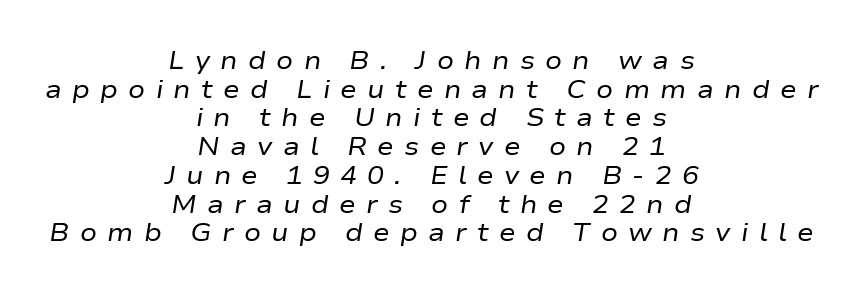
No chunkiness to these letters — they're not bold. Rendered with sloped, italic letterforms. Notice how the passage keeps no hard edge, just a central spine. Nobody drew a line under any word here. How would I describe the line gaps? Narrow and economical.
